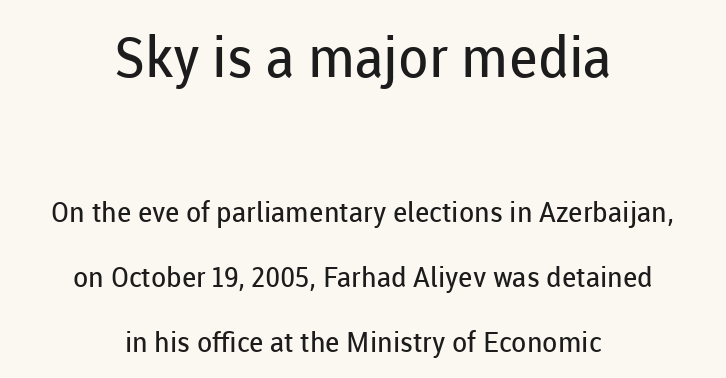
The image shows 56 px regular-weight sans-serif type, upright; set centered, loose line spacing (2.31x), normal letter spacing, not underlined; the first (top) block is 2.0x larger; low stroke contrast and a medium x-height.
